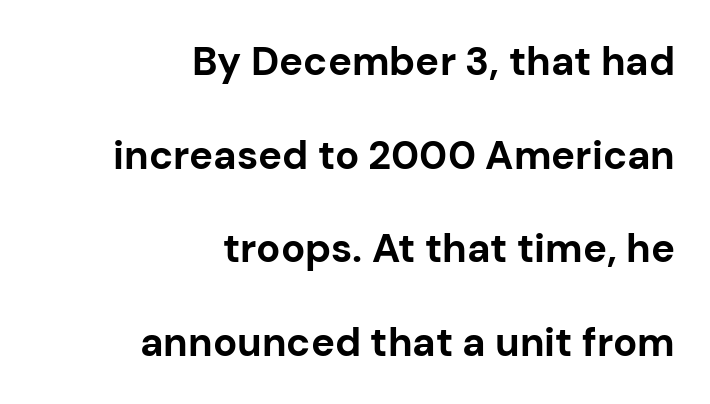
The image shows 40 px bold sans-serif type, upright; set right-aligned, loose line spacing (2.34x), normal letter spacing, not underlined; low stroke contrast and a medium x-height.
